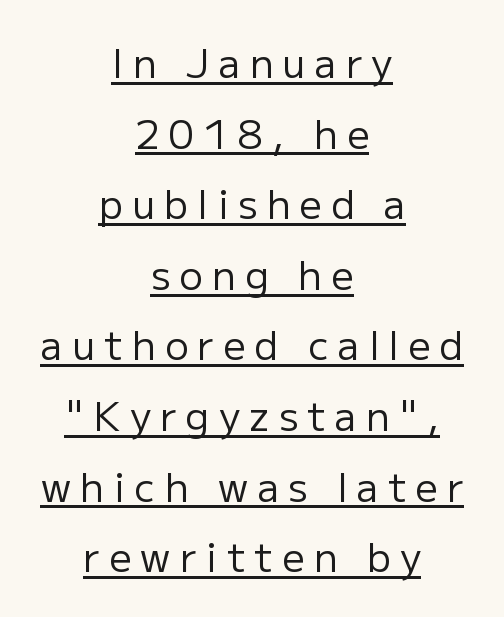
You could not count columns in this text — the font is proportionally spaced. Is there any slant? The stems are plumb. Every word sits above its own underline. The passage shown is typeset with a sans-serif family.
